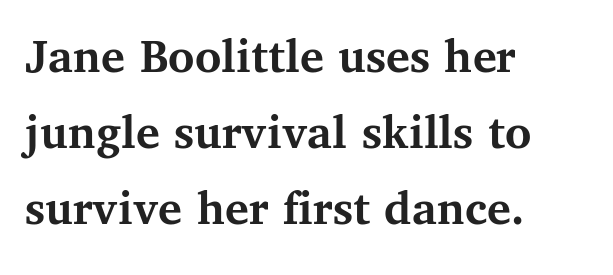
Normally led — the rows are evenly, conventionally spaced. This rendering employs a face with finishing strokes, i.e., a serif. Is this a fixed-width face? No — the glyphs have proportional, varying widths. Tracking here is standard; glyphs follow each other at the usual distance. Heavy, bold letterforms. Which margin do the lines hug? The left one — the right edge is uneven.
